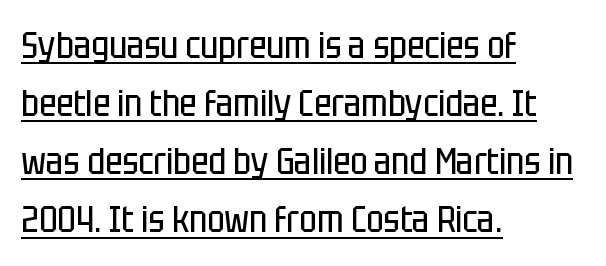
{"serif": "no", "italic": "no", "bold": "no", "weight": "regular", "width": "condensed", "stroke_contrast": "low", "x_height": "large", "monospaced": "no", "underline": "yes", "align": "left", "line_spacing": "normal", "line_spacing_ratio": 1.57, "letter_spacing": "normal", "letter_spacing_em": 0.0, "glyph_px": 37}
